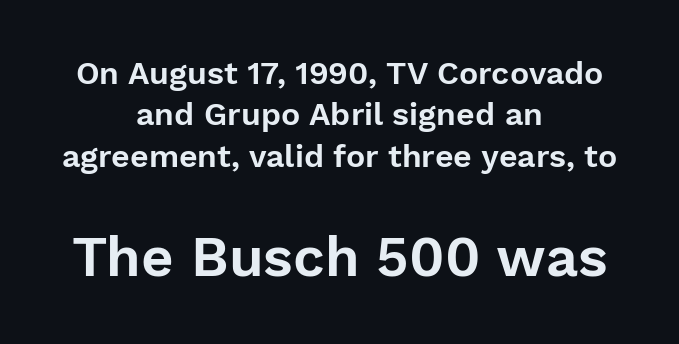
{"serif": "no", "italic": "no", "width": "normal", "stroke_contrast": "low", "x_height": "medium", "monospaced": "no", "underline": "no", "align": "center", "line_spacing": "normal", "line_spacing_ratio": 1.29, "letter_spacing": "normal", "letter_spacing_em": 0.0, "larger_block": "second", "size_ratio": 1.75, "glyph_px": 56}
